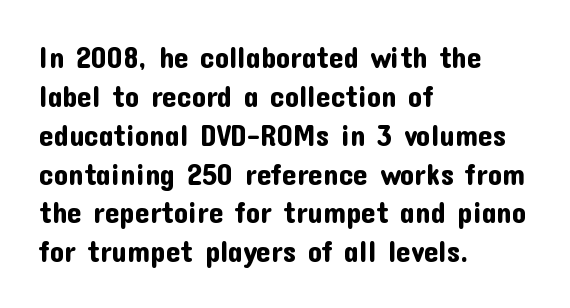
{"serif": "no", "italic": "no", "width": "normal", "stroke_contrast": "low", "x_height": "medium", "monospaced": "no", "underline": "no", "align": "left", "line_spacing": "normal", "line_spacing_ratio": 1.34, "letter_spacing": "normal", "letter_spacing_em": 0.0, "glyph_px": 29}
